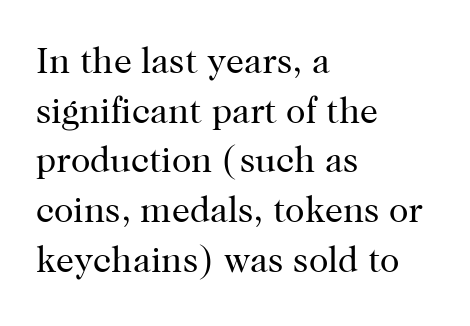
The image shows 36 px regular-weight serif type, upright; set left-aligned, normal line spacing (1.38x), normal letter spacing, not underlined; high stroke contrast and a medium x-height.
